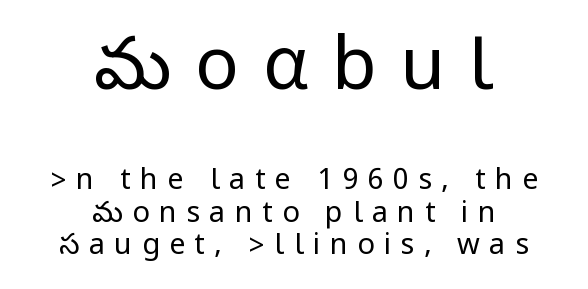
{"serif": "no", "italic": "no", "bold": "no", "weight": "regular", "width": "condensed", "stroke_contrast": "low", "underline": "no", "align": "center", "line_spacing": "tight", "line_spacing_ratio": 1.12, "letter_spacing": "wide", "letter_spacing_em": 0.32, "larger_block": "first", "size_ratio": 2.52, "glyph_px": 73}
